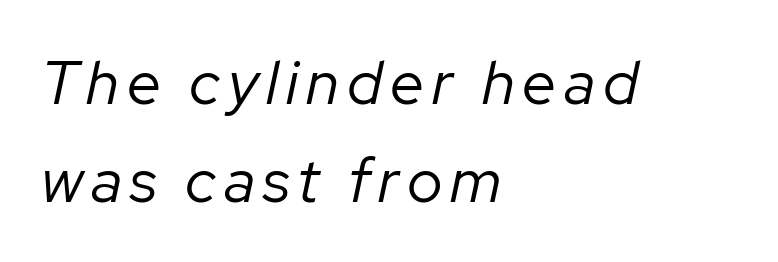
{"italic": "yes", "lean": "right", "slant_degrees": 12, "bold": "no", "weight": "regular", "width": "normal", "stroke_contrast": "low", "x_height": "medium", "monospaced": "no", "underline": "no", "align": "left", "line_spacing": "normal", "line_spacing_ratio": 1.6, "glyph_px": 61}
